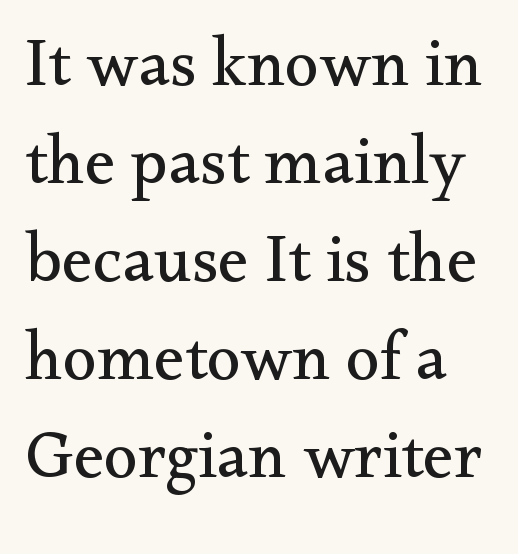
Each row of text sits above clean, open space. Serifs: yes, visible at the terminals of the letterforms. You could not count columns in this text — the font is proportionally spaced. The type is set solid horizontally, with unmodified tracking.
